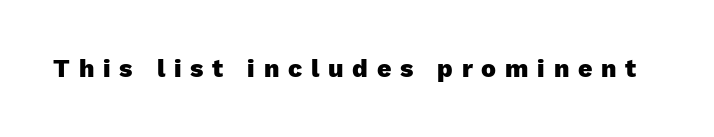
The image shows 25 px bold type, upright; set unusually wide letter spacing (+0.35 em), not underlined.
